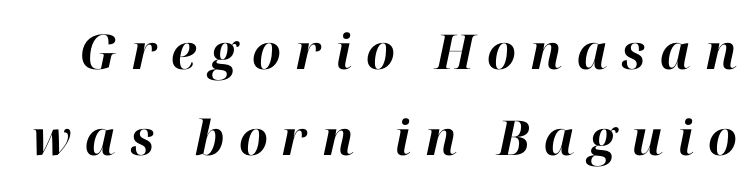
{"italic": "yes", "lean": "right", "slant_degrees": 12, "bold": "yes", "weight": "bold", "width": "normal", "stroke_contrast": "high", "x_height": "medium", "monospaced": "no", "underline": "no", "line_spacing_ratio": 1.79, "letter_spacing": "wide", "letter_spacing_em": 0.29, "glyph_px": 48}
